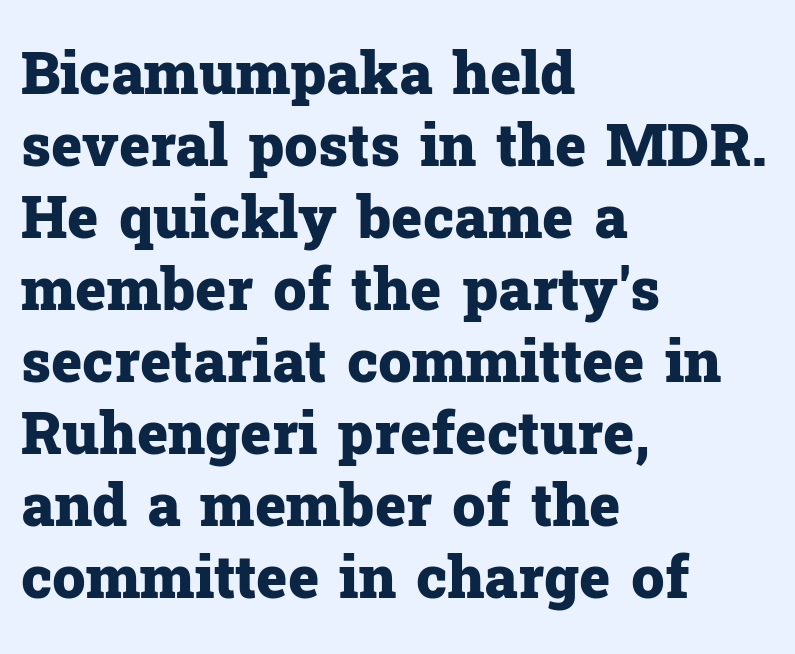
The image shows 59 px heavy serif type, upright; set left-aligned, line spacing 1.22x, normal letter spacing, not underlined; low stroke contrast and a medium x-height.
